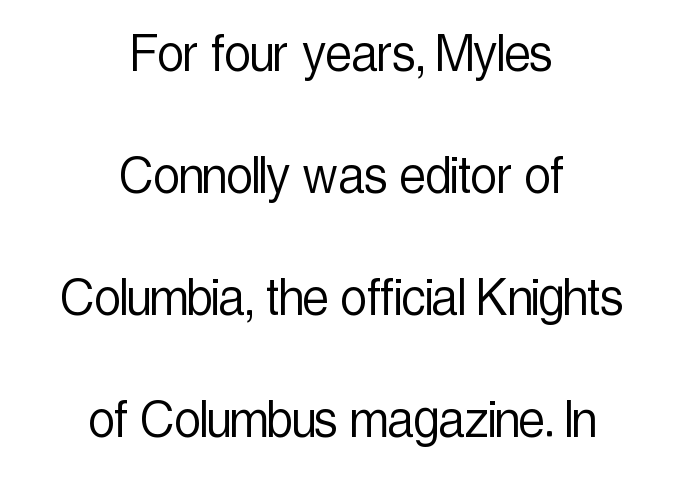
The image shows 59 px light, condensed sans-serif type, upright; set centered, loose line spacing (2.07x), normal letter spacing, not underlined; a medium x-height.
